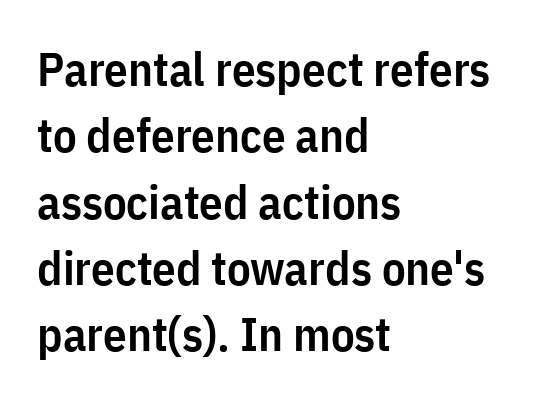
{"serif": "no", "italic": "no", "bold": "semi", "weight": "semibold", "width": "condensed", "stroke_contrast": "low", "x_height": "medium", "monospaced": "no", "underline": "no", "align": "left", "line_spacing": "normal", "line_spacing_ratio": 1.41, "letter_spacing": "normal", "letter_spacing_em": 0.0, "glyph_px": 47}
